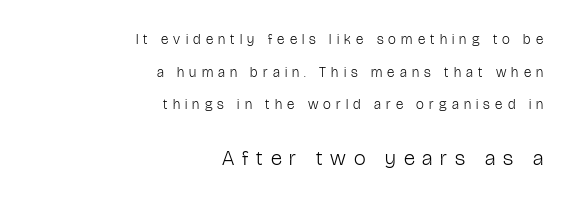
{"italic": "no", "bold": "no", "underline": "no", "align": "right", "line_spacing": "loose", "line_spacing_ratio": 2.33, "letter_spacing": "wide", "letter_spacing_em": 0.37, "larger_block": "second", "size_ratio": 1.5, "glyph_px": 21}
